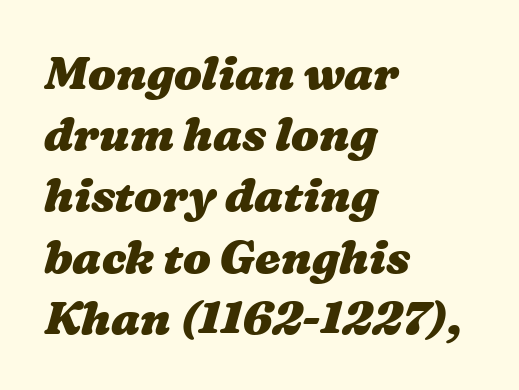
Q: Is the text bold? A: Yes.
Q: Is the text underlined? A: No.
Q: How is the paragraph aligned? A: Left-aligned.
Q: Is the spacing between letters normal or unusually wide? A: Normal.
Q: Is the spacing between lines tight, normal or loose? A: Normal.
Q: Width (condensed, normal, or wide)? A: Wide.
Q: Stroke contrast? A: Medium.
Q: x-height? A: Medium.
Q: Monospaced? A: No.
